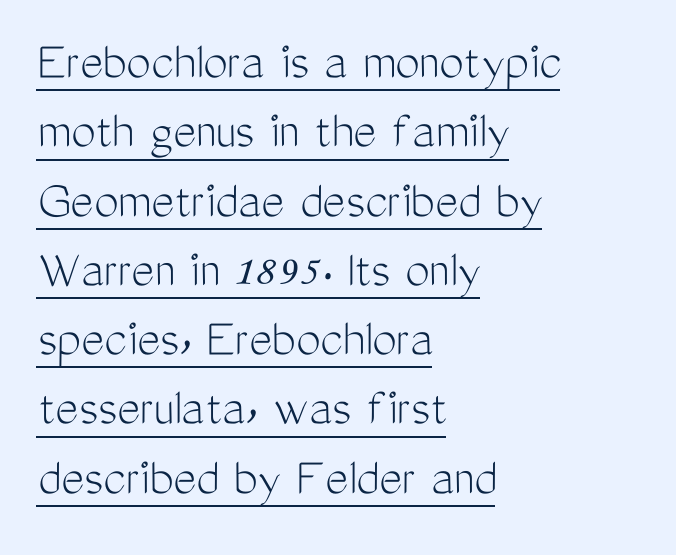
Q: Is the text bold? A: No.
Q: Is the text italic (slanted)? A: No, it is upright.
Q: Is the typeface a serif or a sans-serif typeface? A: Sans-serif.
Q: Is the text underlined? A: Yes.
Q: How is the paragraph aligned? A: Left-aligned.
Q: Is the spacing between letters normal or unusually wide? A: Normal.
Q: Is the spacing between lines tight, normal or loose? A: Normal.
Q: Width (condensed, normal, or wide)? A: Condensed.
Q: Stroke contrast? A: Medium.
Q: x-height? A: Medium.
Q: Monospaced? A: No.
